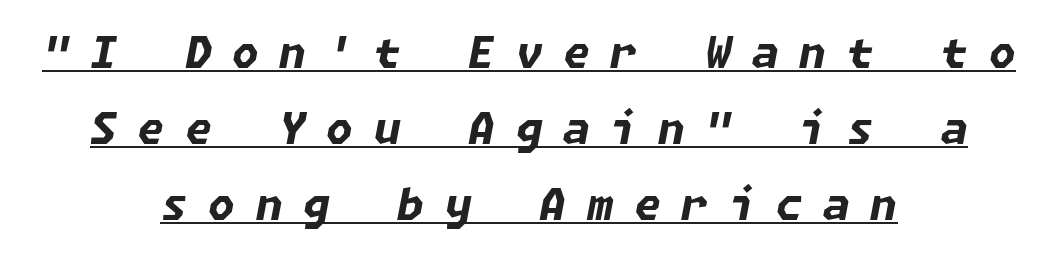
Q: Is the text bold? A: Yes.
Q: Is the text italic (slanted)? A: Yes, it leans right by about 11 degrees.
Q: Is the text underlined? A: Yes.
Q: How is the paragraph aligned? A: Centered.
Q: Is the spacing between letters normal or unusually wide? A: Unusually wide.
Q: Width (condensed, normal, or wide)? A: Normal.
Q: Stroke contrast? A: Low.
Q: x-height? A: Medium.
